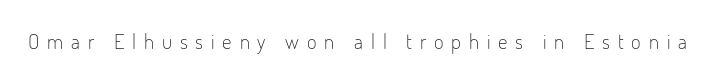
Look at the tracking — it's clearly loosened, letters drifting apart. Unlike italic type, these characters show no tilt at all. A quiet, ordinary-to-light weight characterises the typeface. This rendering features lettering with no underline.
